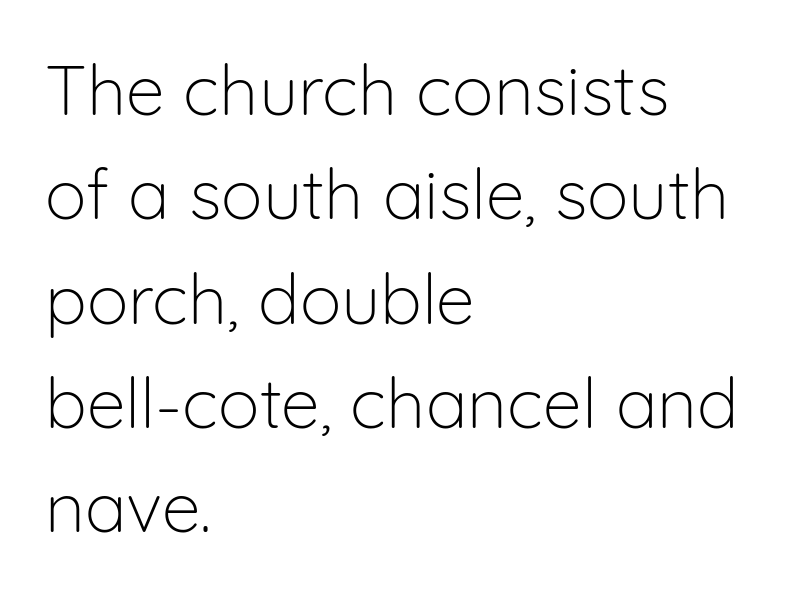
{"serif": "no", "italic": "no", "bold": "no", "weight": "light", "width": "normal", "stroke_contrast": "low", "x_height": "medium", "monospaced": "no", "underline": "no", "align": "left", "line_spacing": "normal", "line_spacing_ratio": 1.49, "letter_spacing": "normal", "letter_spacing_em": 0.0, "glyph_px": 70}
